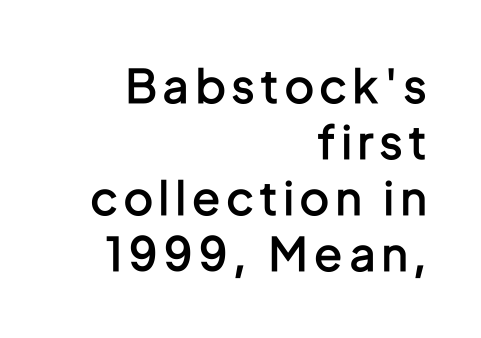
The image shows 46 px semibold, condensed sans-serif type, upright; set right-aligned, line spacing 1.22x, not underlined; low stroke contrast and a medium x-height.
